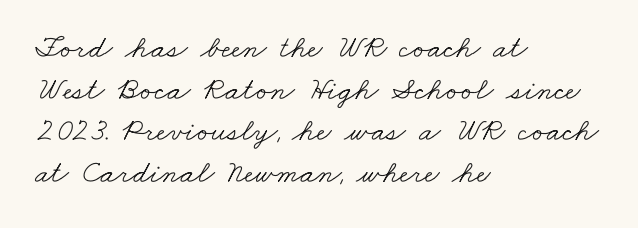
{"serif": "yes", "bold": "no", "weight": "light", "width": "wide", "stroke_contrast": "low", "x_height": "small", "monospaced": "no", "underline": "no", "align": "left", "line_spacing": "normal", "line_spacing_ratio": 1.3, "letter_spacing": "normal", "letter_spacing_em": 0.0, "glyph_px": 32}
